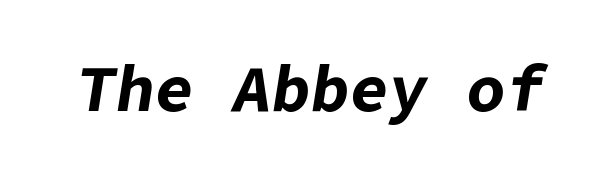
{"italic": "yes", "lean": "right", "slant_degrees": 9, "bold": "yes", "weight": "bold", "width": "normal", "stroke_contrast": "low", "x_height": "medium", "underline": "no", "letter_spacing": "normal", "letter_spacing_em": 0.0, "glyph_px": 65}
